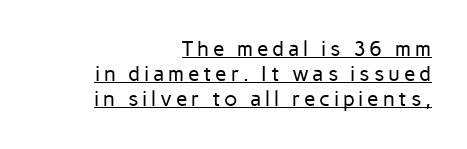
{"italic": "no", "bold": "no", "underline": "yes", "align": "right", "line_spacing_ratio": 1.2, "glyph_px": 21}
